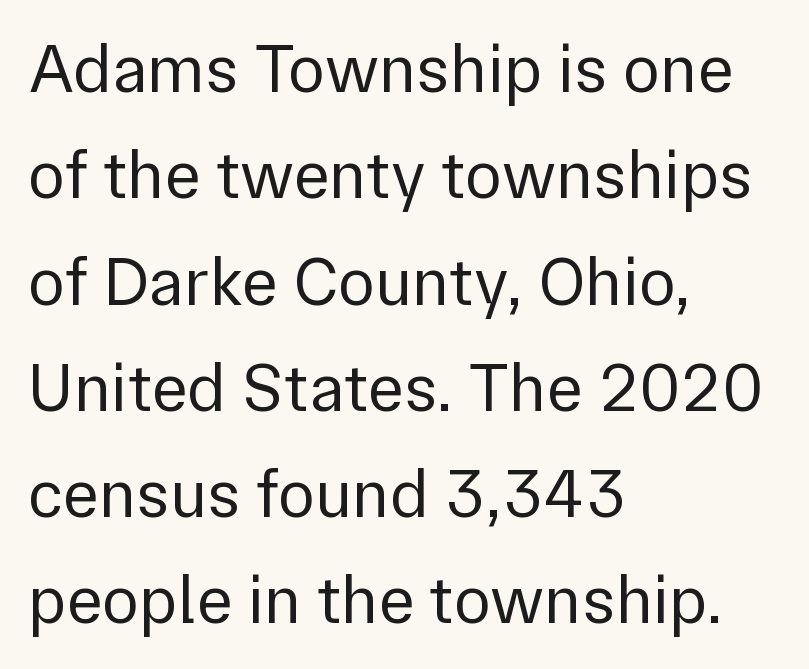
The text block is weighted toward the left margin, trailing off unevenly rightward. Baseline-to-baseline distance is the conventional proportion of letter height. Ascenders rise straight up at ninety degrees. The words here are not underlined. Classification — sans serif.
